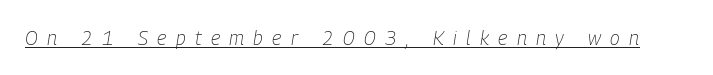
The image shows 20 px text type, italic (leaning right); set unusually wide letter spacing (+0.47 em), underlined.
